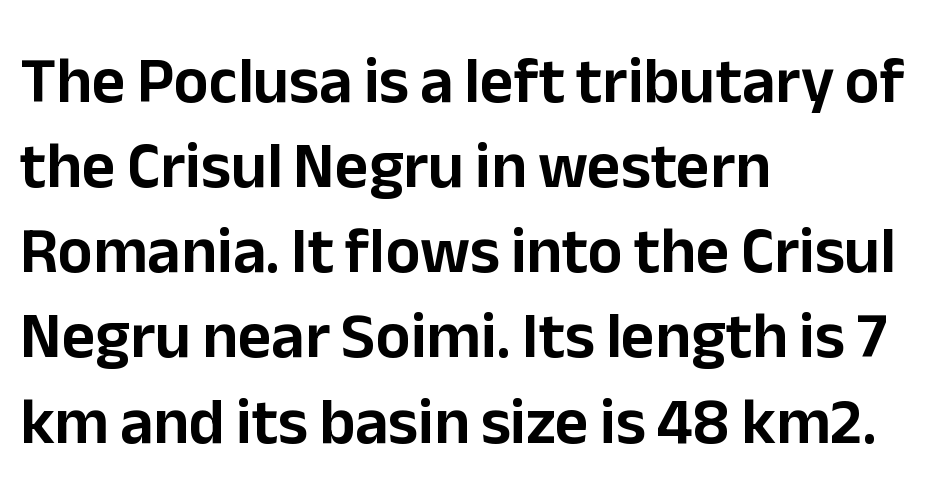
{"serif": "no", "italic": "no", "width": "normal", "stroke_contrast": "low", "x_height": "medium", "monospaced": "no", "underline": "no", "align": "left", "line_spacing": "normal", "line_spacing_ratio": 1.31, "letter_spacing": "normal", "letter_spacing_em": 0.0, "glyph_px": 65}
